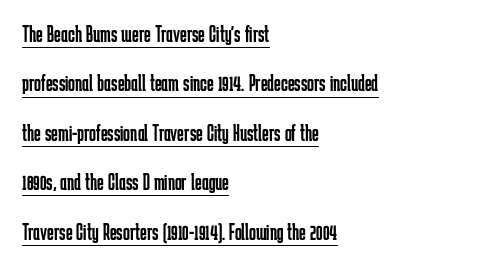
Heft: none added — not bold. No extra tracking has been applied to these lines. The passage shown is underscored from start to finish. The line-height multiplier appears high, well above default.
